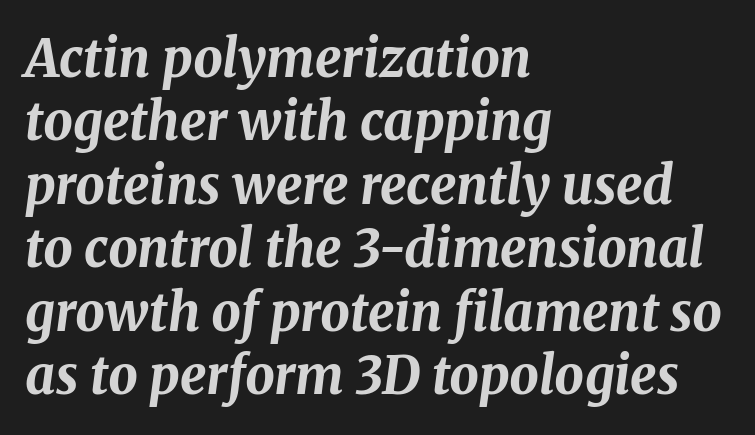
Q: Is the text bold? A: Yes.
Q: Is the text italic (slanted)? A: Yes, it leans right by about 8 degrees.
Q: Is the text underlined? A: No.
Q: How is the paragraph aligned? A: Left-aligned.
Q: Is the spacing between letters normal or unusually wide? A: Normal.
Q: Width (condensed, normal, or wide)? A: Normal.
Q: Stroke contrast? A: Medium.
Q: x-height? A: Medium.
Q: Monospaced? A: No.
